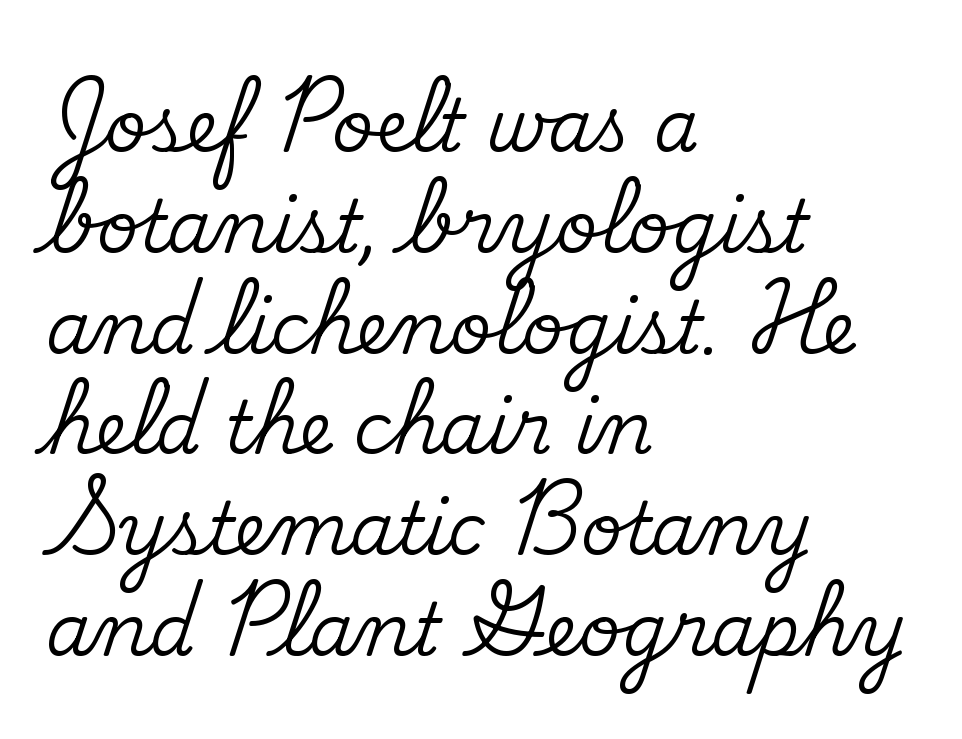
Do the characters align in a grid? No, the font is proportional. The type is set solid horizontally, with unmodified tracking. Typeset ragged right — the left edge is the straight one. Quick note: underline off.
